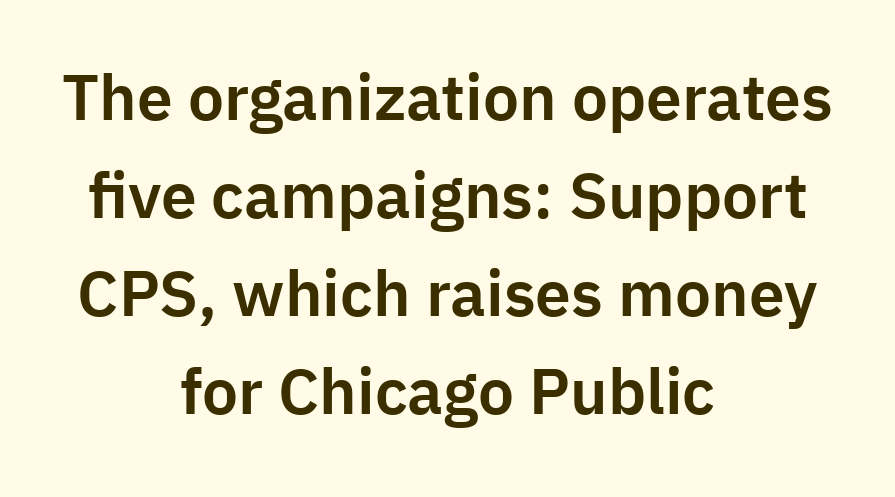
Q: Is the text italic (slanted)? A: No, it is upright.
Q: Is the typeface a serif or a sans-serif typeface? A: Sans-serif.
Q: Is the text underlined? A: No.
Q: How is the paragraph aligned? A: Centered.
Q: Is the spacing between letters normal or unusually wide? A: Normal.
Q: Is the spacing between lines tight, normal or loose? A: Normal.
Q: Width (condensed, normal, or wide)? A: Normal.
Q: Stroke contrast? A: Low.
Q: x-height? A: Medium.
Q: Monospaced? A: No.
